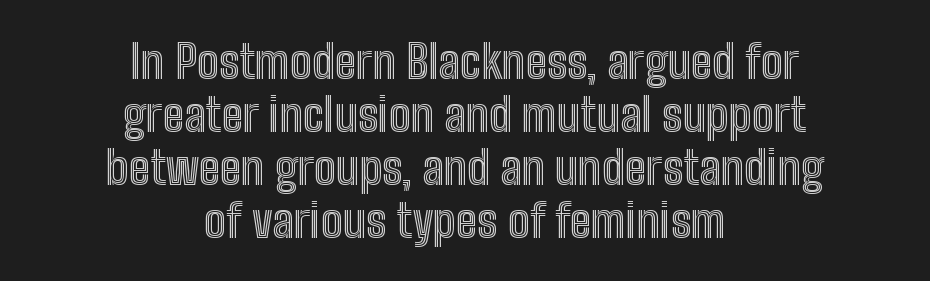
Q: Is the text italic (slanted)? A: No, it is upright.
Q: Is the text underlined? A: No.
Q: How is the paragraph aligned? A: Centered.
Q: Is the spacing between letters normal or unusually wide? A: Normal.
Q: Is the spacing between lines tight, normal or loose? A: Tight.
Q: Width (condensed, normal, or wide)? A: Condensed.
Q: x-height? A: Medium.
Q: Monospaced? A: No.
